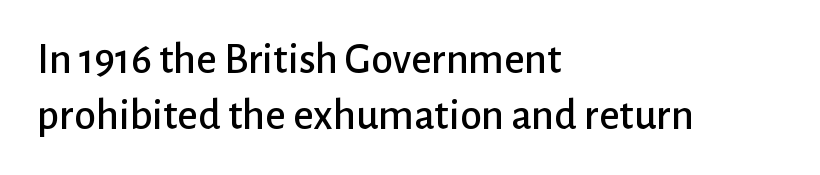
The image shows 44 px sans-serif type, upright; set left-aligned, normal line spacing (1.27x), normal letter spacing, not underlined; low stroke contrast and a medium x-height.
